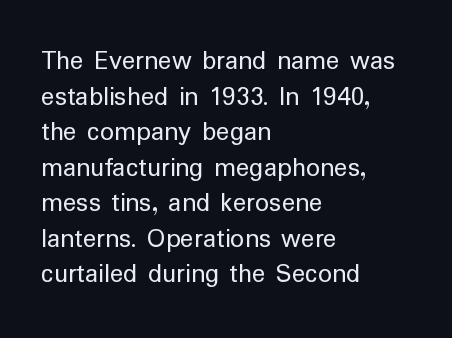
The image shows 28 px regular-weight sans-serif type, upright; set left-aligned, normal line spacing (1.27x), normal letter spacing, not underlined; low stroke contrast and a medium x-height.
